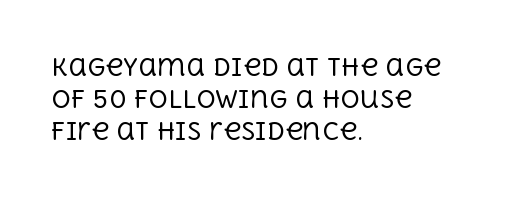
The image shows 24 px text type, upright; set left-aligned, normal line spacing (1.34x), normal letter spacing, not underlined.
